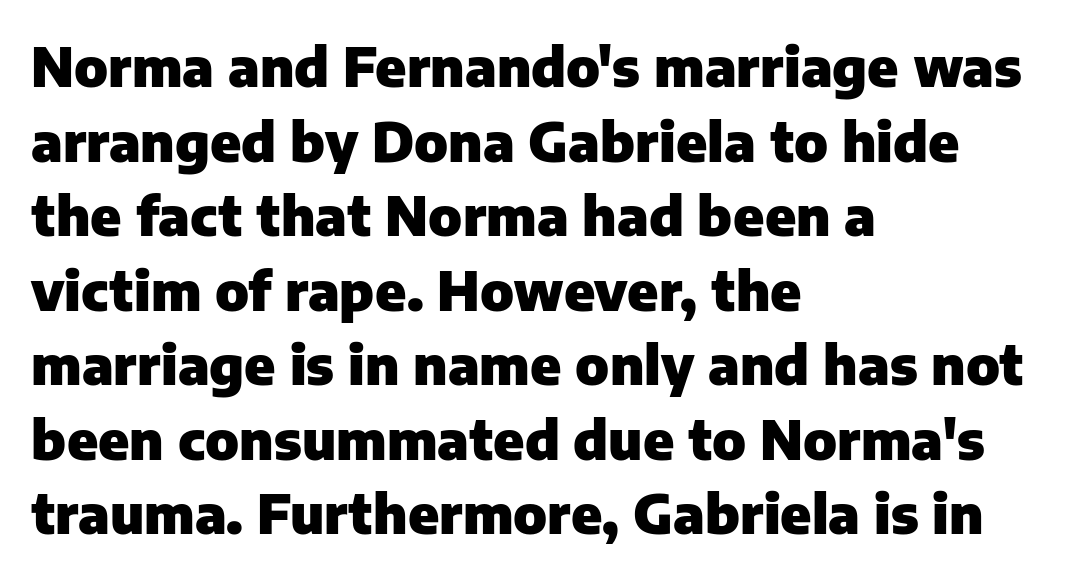
Q: Is the text bold? A: Yes.
Q: Is the text italic (slanted)? A: No, it is upright.
Q: Is the typeface a serif or a sans-serif typeface? A: Sans-serif.
Q: Is the text underlined? A: No.
Q: How is the paragraph aligned? A: Left-aligned.
Q: Is the spacing between letters normal or unusually wide? A: Normal.
Q: Is the spacing between lines tight, normal or loose? A: Normal.
Q: Width (condensed, normal, or wide)? A: Normal.
Q: Stroke contrast? A: Low.
Q: x-height? A: Medium.
Q: Monospaced? A: No.
